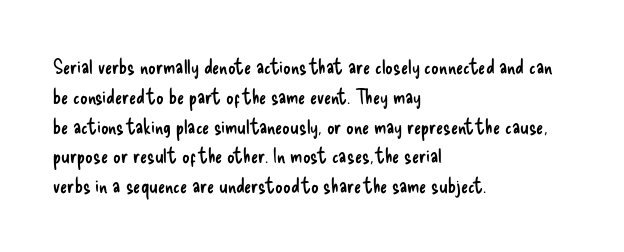
Q: Is the text bold? A: No.
Q: Is the text italic (slanted)? A: No, it is upright.
Q: Is the text underlined? A: No.
Q: How is the paragraph aligned? A: Left-aligned.
Q: Is the spacing between letters normal or unusually wide? A: Normal.
Q: Is the spacing between lines tight, normal or loose? A: Normal.
